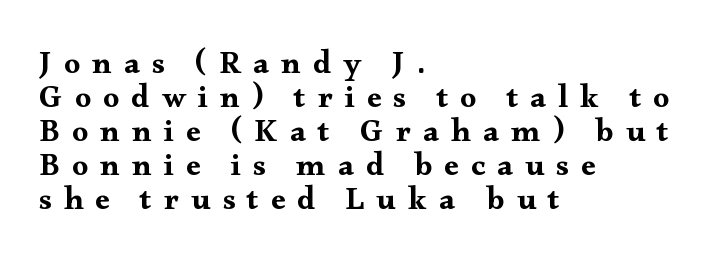
{"serif": "yes", "italic": "no", "width": "wide", "stroke_contrast": "medium", "x_height": "small", "monospaced": "no", "underline": "no", "align": "left", "line_spacing": "tight", "line_spacing_ratio": 1.06, "letter_spacing": "wide", "letter_spacing_em": 0.38, "glyph_px": 32}
